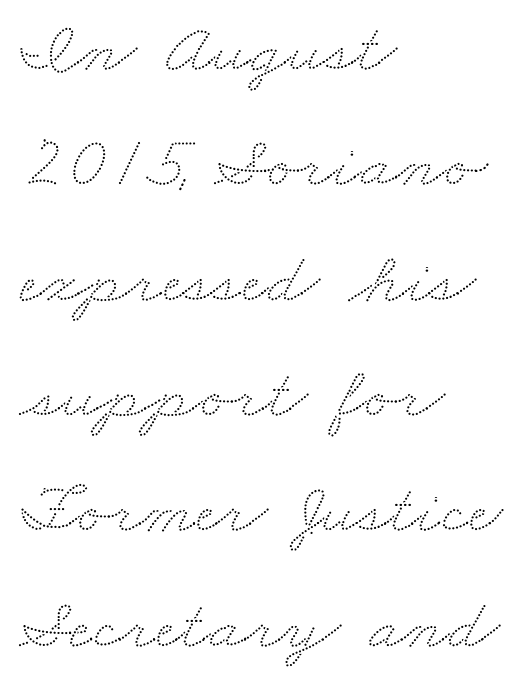
The image shows 73 px wide type; set left-aligned, normal line spacing (1.58x), normal letter spacing, not underlined; low stroke contrast and a small x-height.
